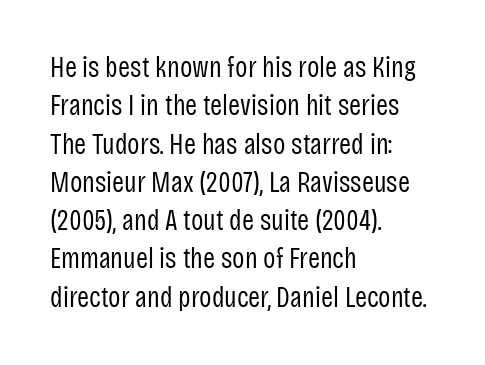
{"serif": "no", "italic": "no", "bold": "no", "weight": "regular", "width": "condensed", "stroke_contrast": "low", "x_height": "large", "monospaced": "no", "underline": "no", "align": "left", "line_spacing": "normal", "line_spacing_ratio": 1.32, "letter_spacing": "normal", "letter_spacing_em": 0.0, "glyph_px": 29}
